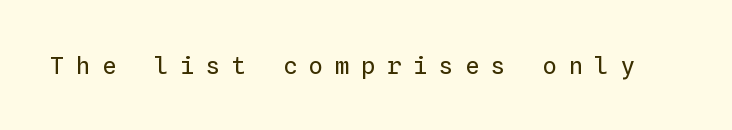
{"italic": "no", "bold": "no", "underline": "no", "letter_spacing": "wide", "letter_spacing_em": 0.48, "glyph_px": 24}
